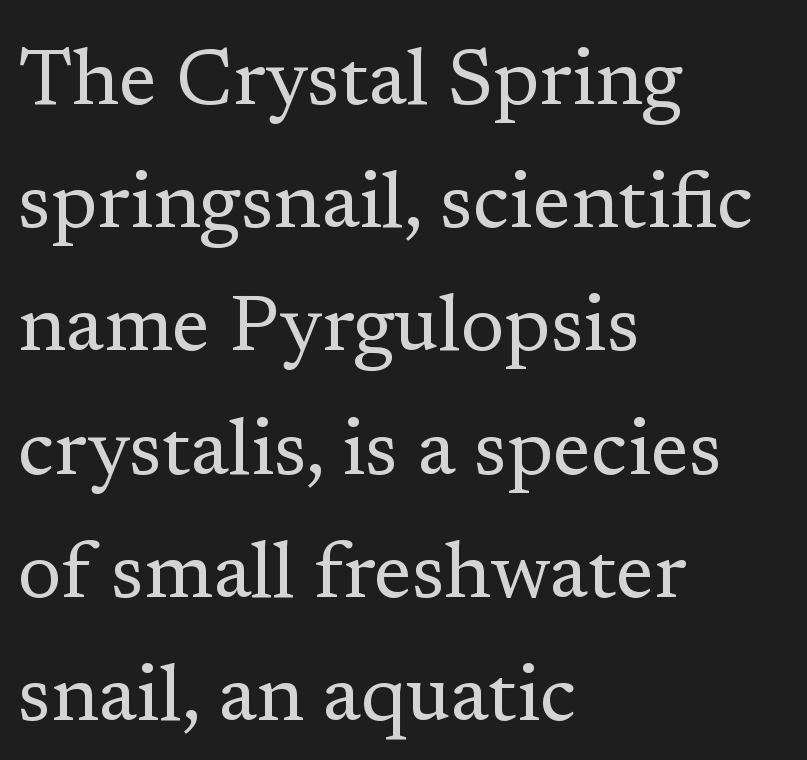
Underline: absent. Visually the block forms a straight wall on the left and a jagged coastline on the right. Examine the stroke ends and you'll spot serifs. Rendered with straight, roman letterforms. Is the letter spacing exaggerated? No — it looks like the ordinary default. On a weight scale, this lands at 450 or below.
